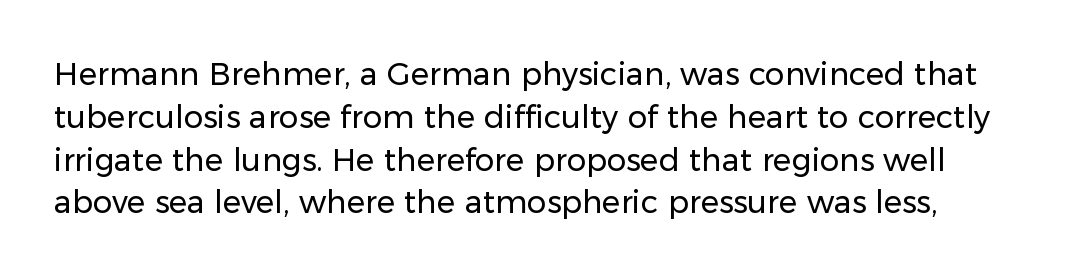
Short note: letters normally spaced. Leftover space on each line is placed entirely after the last word. Font category for this specimen: sans-serif. Think standard paragraph weight, or any step lighter than that.
